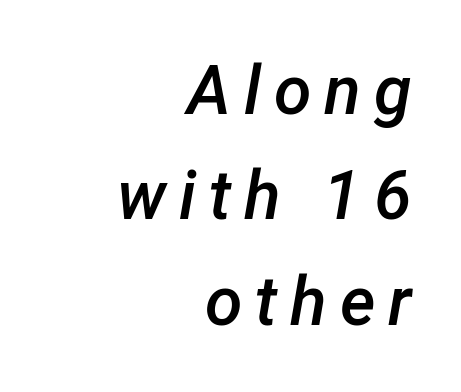
Its strokes are somewhat broadened, the hallmark of semibold type. Successive baselines arrive at the customary interval. The font's italic variant was chosen for this text. Note the varied advance widths — an 'i' is clearly narrower than an 'm'. Horizontally, the lines are justified to the trailing edge only. The passage shown is not underscored anywhere.
